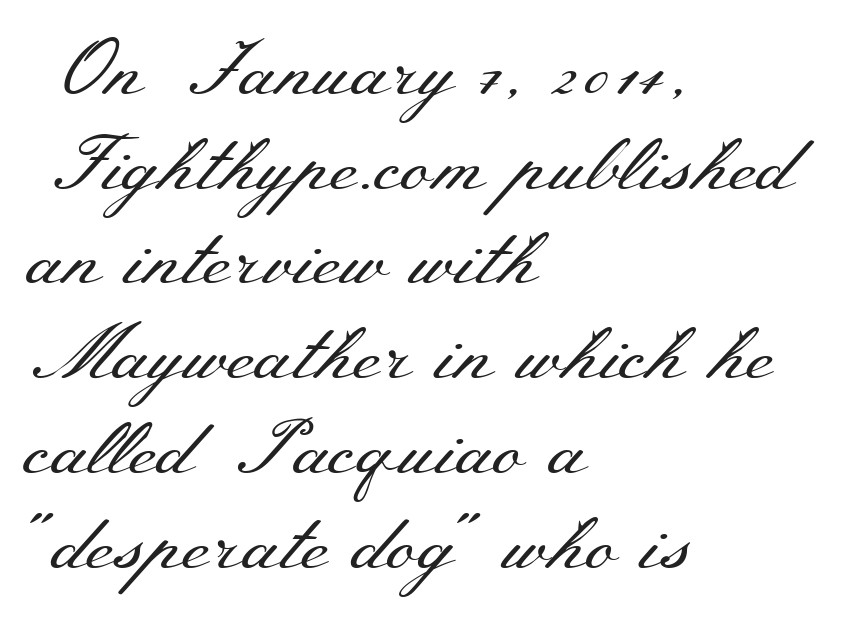
Q: Is the text bold? A: No.
Q: Is the text italic (slanted)? A: Yes.
Q: Is the typeface a serif or a sans-serif typeface? A: Serif.
Q: Is the text underlined? A: No.
Q: How is the paragraph aligned? A: Left-aligned.
Q: Is the spacing between letters normal or unusually wide? A: Normal.
Q: Width (condensed, normal, or wide)? A: Wide.
Q: Stroke contrast? A: Medium.
Q: x-height? A: Small.
Q: Monospaced? A: No.
